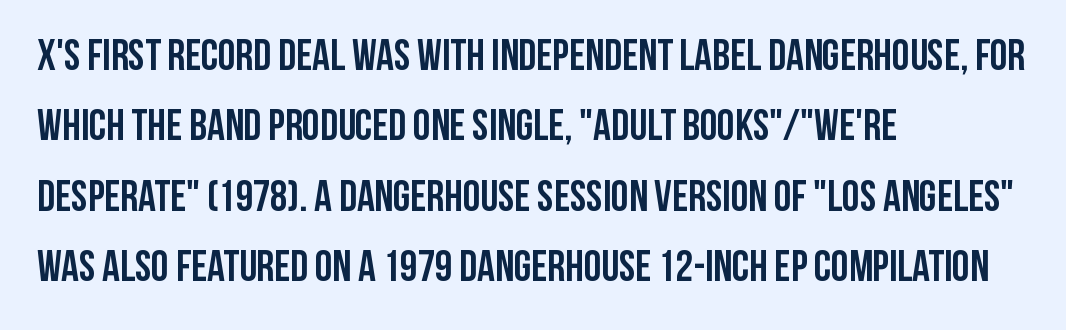
Tracking value appears to be zero — textbook default spacing. The rendering uses natural spacing where letterforms have individual widths. Heavy-handed strokes throughout: this text is bold. The rendering anchors every line to the left-hand side. This rendering features lettering with no underline. The lettering stays uniformly vertical, giving the passage a roman look.
